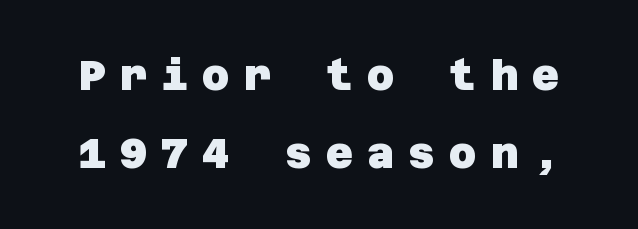
{"serif": "no", "bold": "yes", "weight": "heavy", "width": "normal", "stroke_contrast": "low", "x_height": "large", "underline": "no", "line_spacing_ratio": 1.86, "letter_spacing": "wide", "letter_spacing_em": 0.33, "glyph_px": 42}
